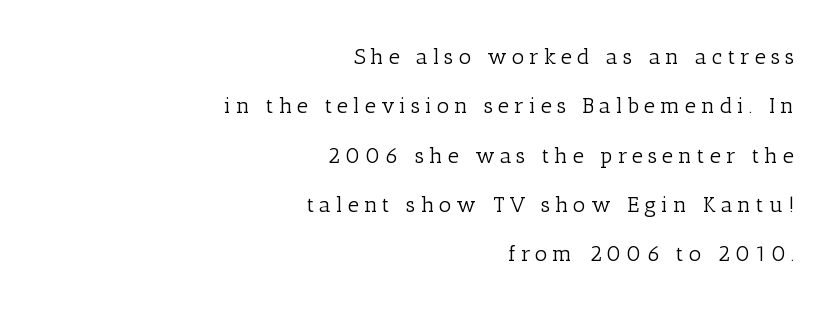
Q: Is the text bold? A: No.
Q: Is the text italic (slanted)? A: No, it is upright.
Q: Is the text underlined? A: No.
Q: How is the paragraph aligned? A: Right-aligned.
Q: Is the spacing between letters normal or unusually wide? A: Unusually wide.
Q: Is the spacing between lines tight, normal or loose? A: Loose.
